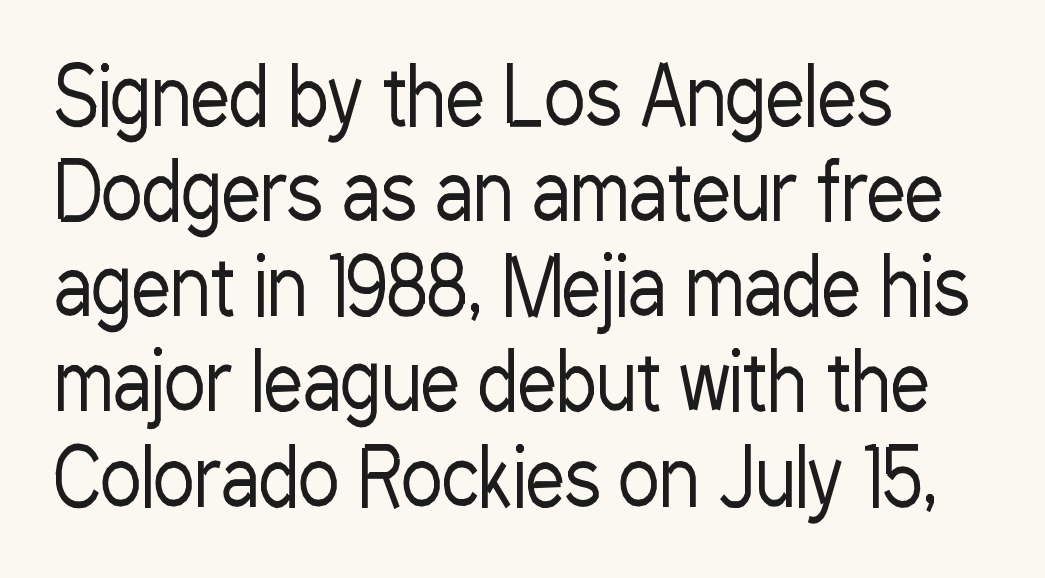
Q: Is the text bold? A: No.
Q: Is the text italic (slanted)? A: No, it is upright.
Q: Is the typeface a serif or a sans-serif typeface? A: Sans-serif.
Q: Is the text underlined? A: No.
Q: How is the paragraph aligned? A: Left-aligned.
Q: Is the spacing between letters normal or unusually wide? A: Normal.
Q: Width (condensed, normal, or wide)? A: Condensed.
Q: Stroke contrast? A: Low.
Q: x-height? A: Medium.
Q: Monospaced? A: No.
